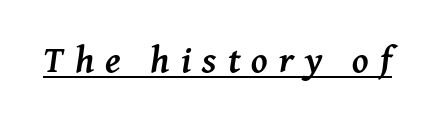
The image shows 37 px semibold serif type, italic (leaning right); set unusually wide letter spacing (+0.3 em), underlined; medium stroke contrast and a medium x-height.
